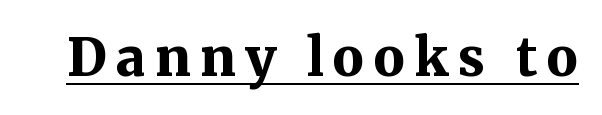
Q: Is the text bold? A: Yes.
Q: Is the text italic (slanted)? A: No, it is upright.
Q: Is the typeface a serif or a sans-serif typeface? A: Serif.
Q: Is the text underlined? A: Yes.
Q: Width (condensed, normal, or wide)? A: Normal.
Q: Stroke contrast? A: Medium.
Q: x-height? A: Medium.
Q: Monospaced? A: No.
